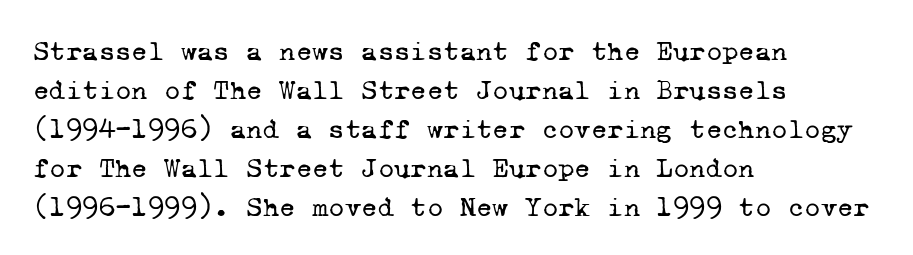
{"serif": "yes", "bold": "no", "weight": "regular", "width": "normal", "stroke_contrast": "low", "x_height": "medium", "monospaced": "yes", "underline": "no", "align": "left", "line_spacing": "normal", "line_spacing_ratio": 1.39, "letter_spacing": "normal", "letter_spacing_em": 0.0, "glyph_px": 28}
